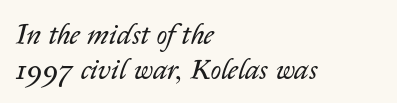
The image shows 29 px regular-weight type, italic (leaning right); set left-aligned, line spacing 1.19x, normal letter spacing, not underlined; low stroke contrast and a medium x-height.
